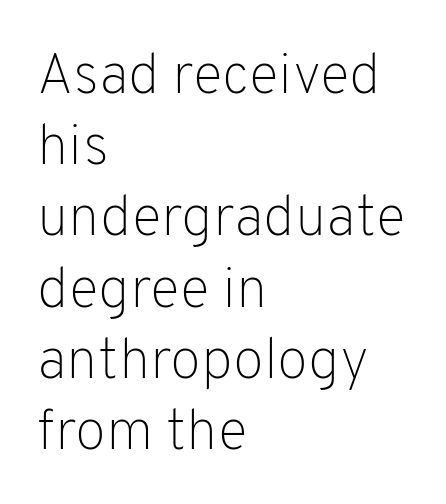
{"serif": "no", "italic": "no", "bold": "no", "weight": "light", "width": "normal", "stroke_contrast": "low", "x_height": "medium", "monospaced": "no", "underline": "no", "align": "left", "line_spacing": "normal", "line_spacing_ratio": 1.25, "letter_spacing": "normal", "letter_spacing_em": 0.0, "glyph_px": 57}
